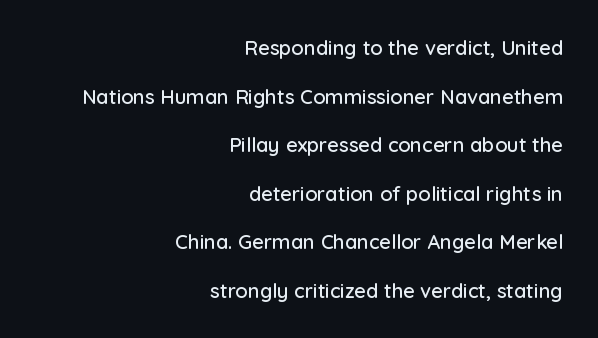
The typography opts for an upright posture over an oblique one. A typesetter would call this zero additional tracking. The leading is generous, giving the passage an open texture. Descenders hang freely into open space. Teacher's note: observe the even right margin — that is flush-right alignment.
